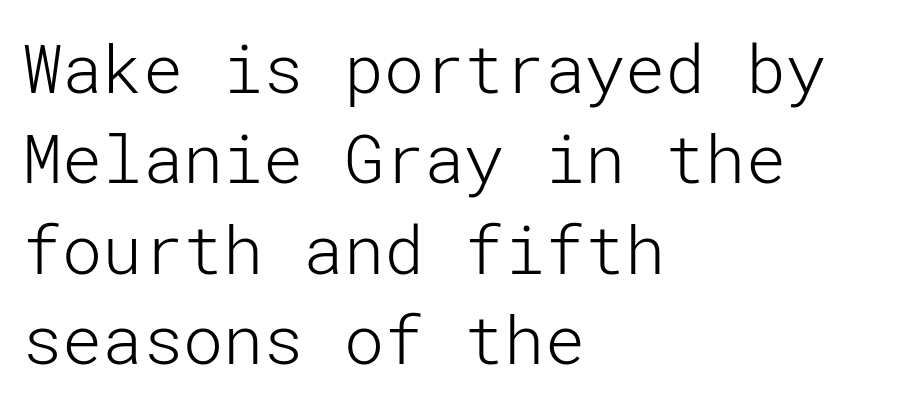
The image shows 67 px light sans-serif type, upright; set left-aligned, normal line spacing (1.35x), normal letter spacing, not underlined; low stroke contrast and a medium x-height.
